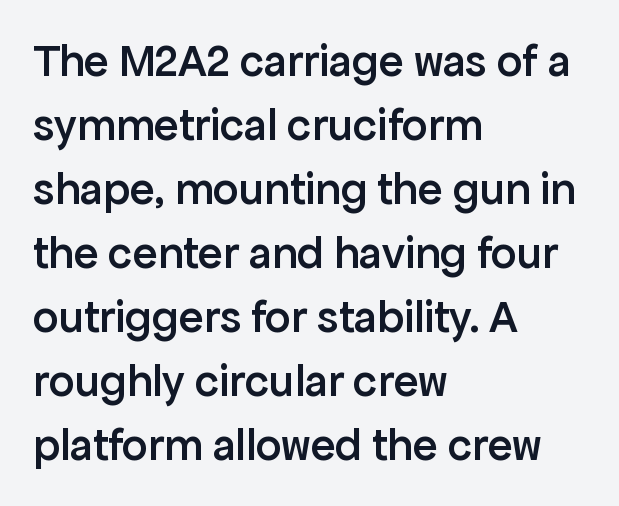
The image shows 46 px semibold sans-serif type, upright; set left-aligned, normal line spacing (1.39x), normal letter spacing, not underlined; low stroke contrast and a medium x-height.
